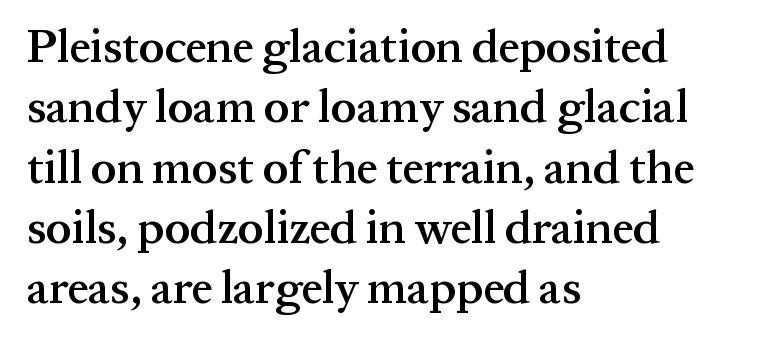
{"serif": "yes", "italic": "no", "bold": "semi", "weight": "semibold", "width": "normal", "stroke_contrast": "medium", "x_height": "medium", "monospaced": "no", "underline": "no", "align": "left", "line_spacing": "normal", "line_spacing_ratio": 1.31, "letter_spacing": "normal", "letter_spacing_em": 0.0, "glyph_px": 46}
